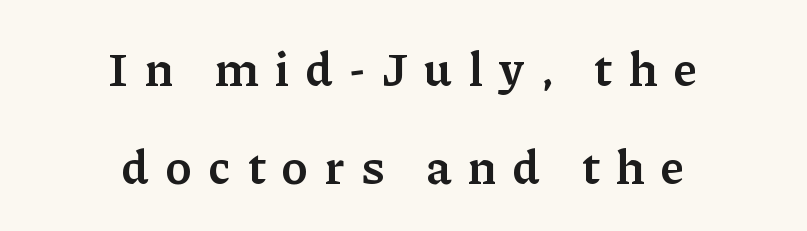
Q: Is the text bold? A: Semi-bold.
Q: Is the text italic (slanted)? A: No, it is upright.
Q: Is the typeface a serif or a sans-serif typeface? A: Serif.
Q: Is the text underlined? A: No.
Q: How is the paragraph aligned? A: Centered.
Q: Is the spacing between letters normal or unusually wide? A: Unusually wide.
Q: Is the spacing between lines tight, normal or loose? A: Loose.
Q: Width (condensed, normal, or wide)? A: Normal.
Q: Stroke contrast? A: Low.
Q: x-height? A: Medium.
Q: Monospaced? A: No.
